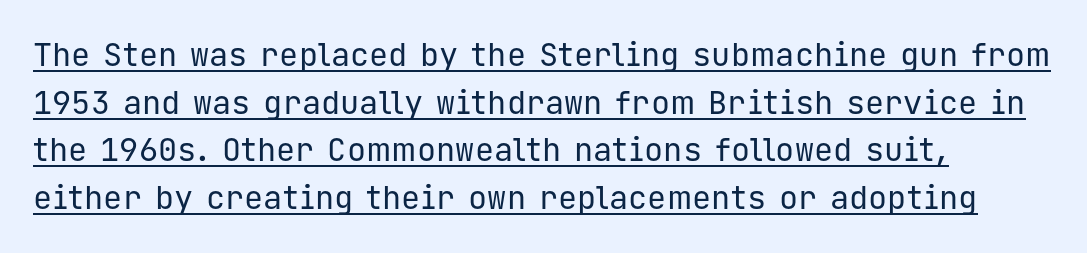
The image shows 32 px regular-weight sans-serif type, upright, monospaced; set left-aligned, normal line spacing (1.49x), normal letter spacing, underlined; low stroke contrast and a medium x-height.
